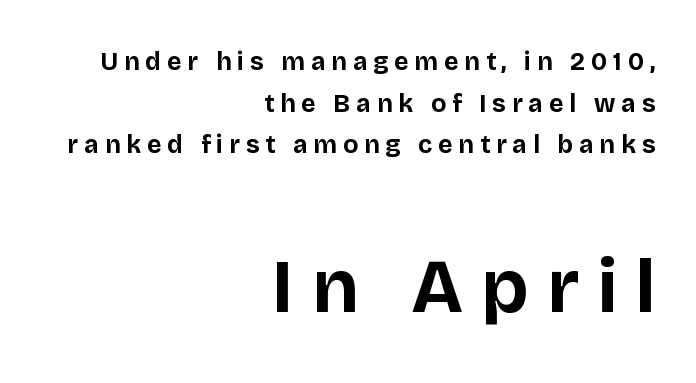
Q: Is the text bold? A: Yes.
Q: Is the text italic (slanted)? A: No, it is upright.
Q: Is the typeface a serif or a sans-serif typeface? A: Sans-serif.
Q: Is the text underlined? A: No.
Q: How is the paragraph aligned? A: Right-aligned.
Q: Is the spacing between letters normal or unusually wide? A: Unusually wide.
Q: Is the spacing between lines tight, normal or loose? A: Normal.
Q: Which block of text is set in a larger size, the first (top) or the second (bottom)? A: The second (bottom) one.
Q: Width (condensed, normal, or wide)? A: Normal.
Q: Stroke contrast? A: Low.
Q: x-height? A: Large.
Q: Monospaced? A: No.
